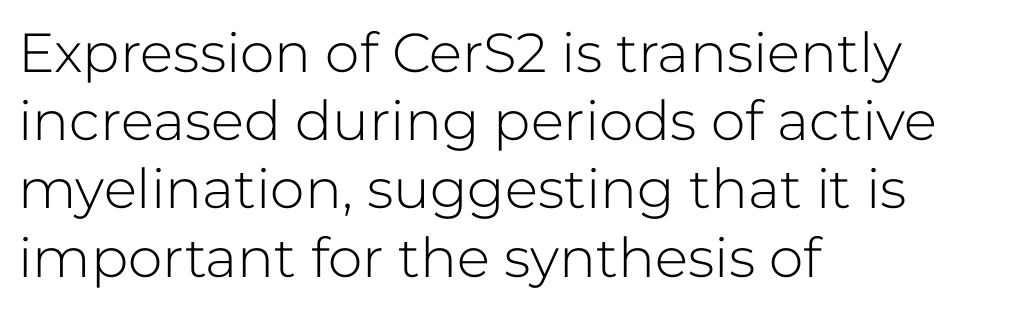
Words float on clear page, feet unadorned. Caption: standard tracking, unaltered. A light-to-regular cut is what we see here. Is the block centered? No — it sits flush against the left margin. Note the varied advance widths — an 'i' is clearly narrower than an 'm'.
